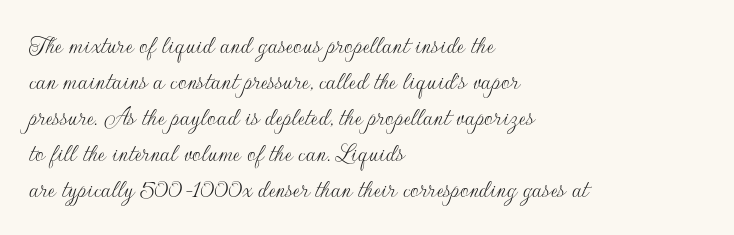
The image shows 27 px text type; set left-aligned, normal line spacing (1.33x), normal letter spacing, not underlined.
